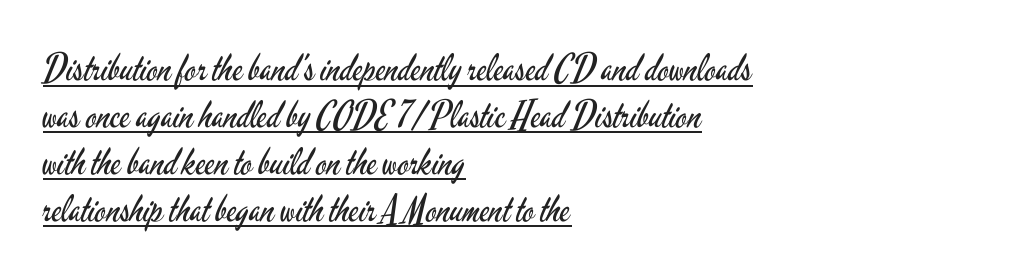
The image shows 37 px regular-weight, condensed sans-serif type; set left-aligned, normal line spacing (1.27x), normal letter spacing, underlined; low stroke contrast and a small x-height.
